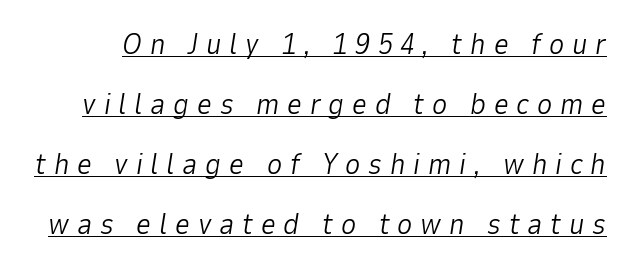
The image shows 29 px light type, italic (leaning right); set loose line spacing (2.07x), unusually wide letter spacing (+0.27 em), underlined; low stroke contrast and a medium x-height.
